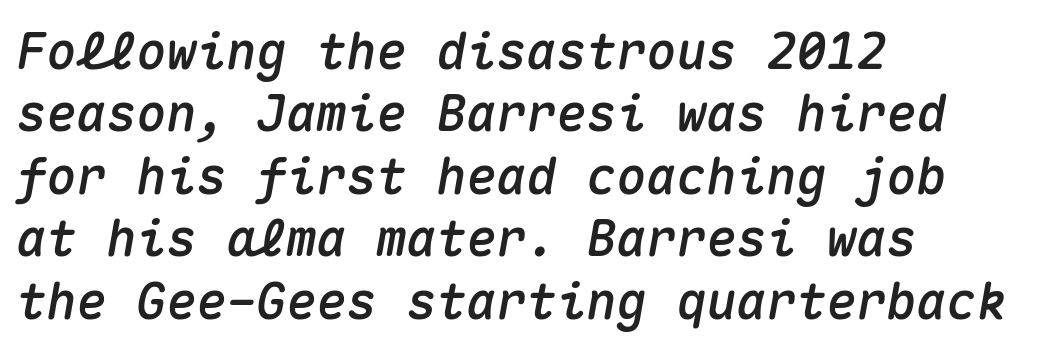
Q: Is the text italic (slanted)? A: Yes, it leans right by about 10 degrees.
Q: Is the text underlined? A: No.
Q: How is the paragraph aligned? A: Left-aligned.
Q: Is the spacing between letters normal or unusually wide? A: Normal.
Q: Is the spacing between lines tight, normal or loose? A: Normal.
Q: Width (condensed, normal, or wide)? A: Normal.
Q: Stroke contrast? A: Medium.
Q: x-height? A: Medium.
Q: Monospaced? A: Yes.
